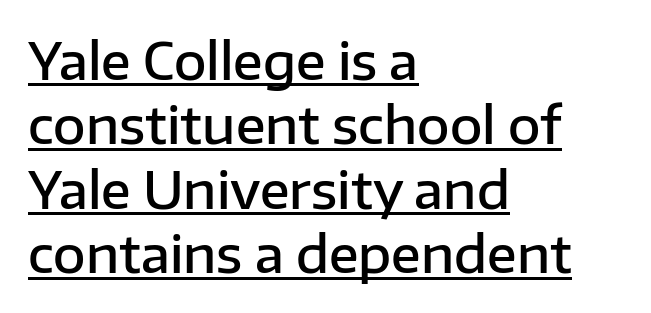
Q: Is the text bold? A: Semi-bold.
Q: Is the text italic (slanted)? A: No, it is upright.
Q: Is the typeface a serif or a sans-serif typeface? A: Sans-serif.
Q: Is the text underlined? A: Yes.
Q: How is the paragraph aligned? A: Left-aligned.
Q: Is the spacing between letters normal or unusually wide? A: Normal.
Q: Is the spacing between lines tight, normal or loose? A: Normal.
Q: Width (condensed, normal, or wide)? A: Normal.
Q: Stroke contrast? A: Low.
Q: x-height? A: Medium.
Q: Monospaced? A: No.
